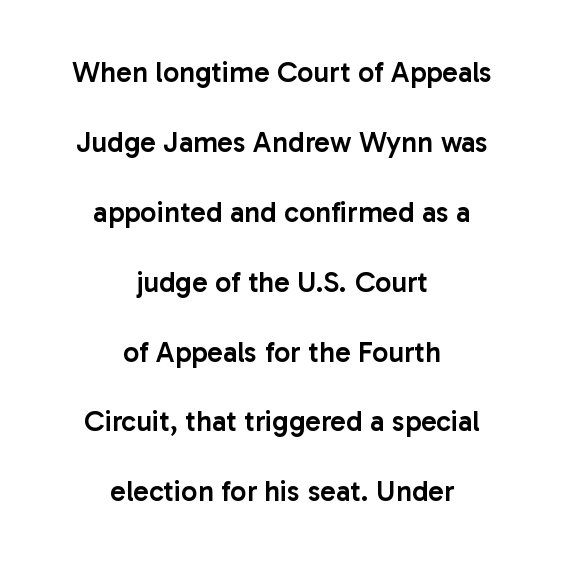
{"serif": "no", "italic": "no", "bold": "semi", "weight": "semibold", "width": "normal", "stroke_contrast": "low", "x_height": "medium", "monospaced": "no", "underline": "no", "align": "center", "line_spacing": "loose", "line_spacing_ratio": 2.41, "letter_spacing": "normal", "letter_spacing_em": 0.0, "glyph_px": 29}
